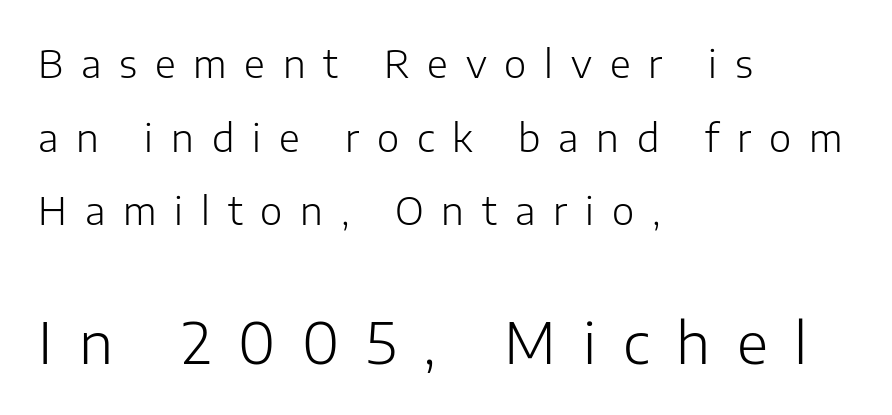
Q: Is the text bold? A: No.
Q: Is the text italic (slanted)? A: No, it is upright.
Q: Is the typeface a serif or a sans-serif typeface? A: Sans-serif.
Q: Is the text underlined? A: No.
Q: How is the paragraph aligned? A: Left-aligned.
Q: Is the spacing between letters normal or unusually wide? A: Unusually wide.
Q: Is the spacing between lines tight, normal or loose? A: Loose.
Q: Which block of text is set in a larger size, the first (top) or the second (bottom)? A: The second (bottom) one.
Q: Width (condensed, normal, or wide)? A: Normal.
Q: Stroke contrast? A: Low.
Q: x-height? A: Medium.
Q: Monospaced? A: No.
